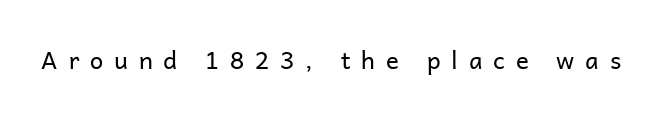
Q: Is the text bold? A: No.
Q: Is the text italic (slanted)? A: No, it is upright.
Q: Is the text underlined? A: No.
Q: Is the spacing between letters normal or unusually wide? A: Unusually wide.
